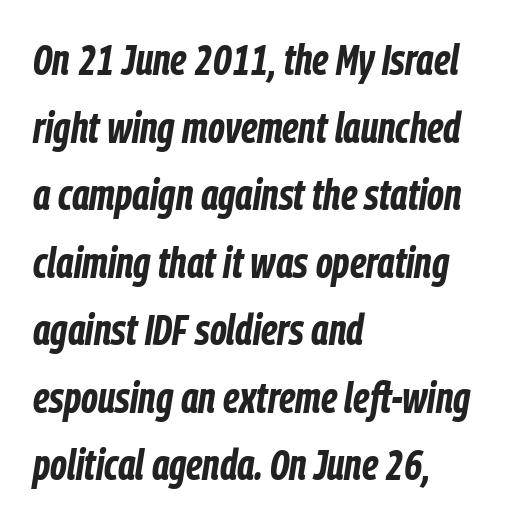
Q: Is the text bold? A: Yes.
Q: Is the text italic (slanted)? A: Yes, it leans right by about 9 degrees.
Q: Is the text underlined? A: No.
Q: How is the paragraph aligned? A: Left-aligned.
Q: Is the spacing between letters normal or unusually wide? A: Normal.
Q: Is the spacing between lines tight, normal or loose? A: Normal.
Q: Width (condensed, normal, or wide)? A: Condensed.
Q: Stroke contrast? A: Low.
Q: x-height? A: Medium.
Q: Monospaced? A: No.
